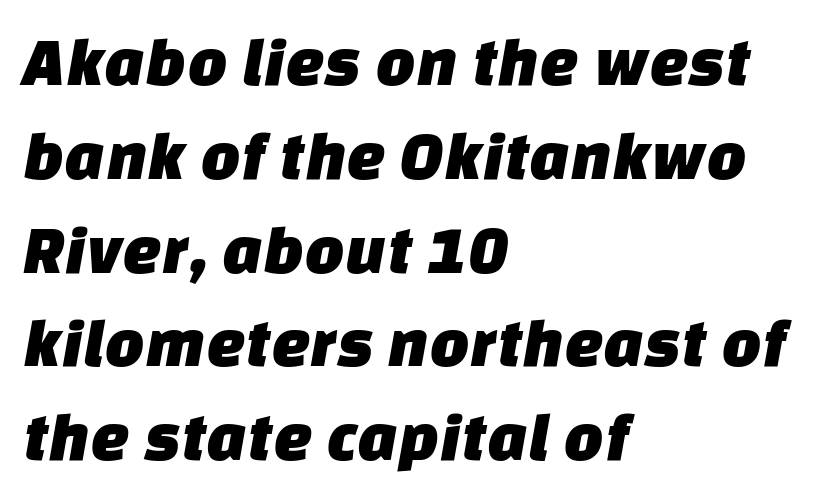
Q: Is the typeface a serif or a sans-serif typeface? A: Sans-serif.
Q: Is the text underlined? A: No.
Q: How is the paragraph aligned? A: Left-aligned.
Q: Is the spacing between letters normal or unusually wide? A: Normal.
Q: Is the spacing between lines tight, normal or loose? A: Normal.
Q: Width (condensed, normal, or wide)? A: Normal.
Q: Stroke contrast? A: Low.
Q: x-height? A: Large.
Q: Monospaced? A: No.
